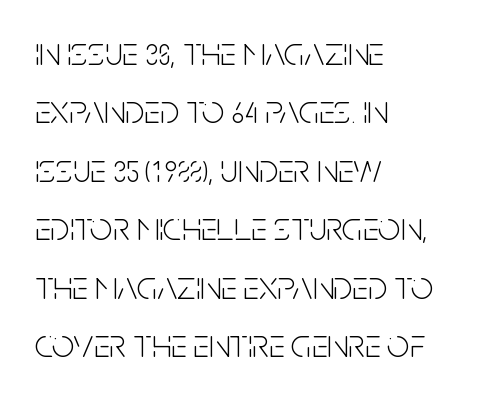
The image shows 40 px light, condensed sans-serif type, upright; set left-aligned, normal line spacing (1.46x), normal letter spacing, not underlined; low stroke contrast and a large x-height.
